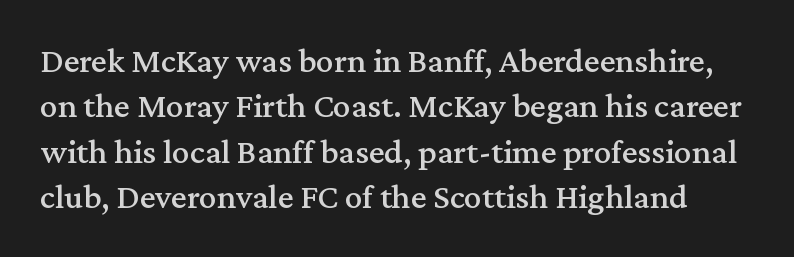
Q: Is the text italic (slanted)? A: No, it is upright.
Q: Is the typeface a serif or a sans-serif typeface? A: Serif.
Q: Is the text underlined? A: No.
Q: Is the spacing between letters normal or unusually wide? A: Normal.
Q: Is the spacing between lines tight, normal or loose? A: Normal.
Q: Width (condensed, normal, or wide)? A: Normal.
Q: Stroke contrast? A: Medium.
Q: x-height? A: Medium.
Q: Monospaced? A: No.
